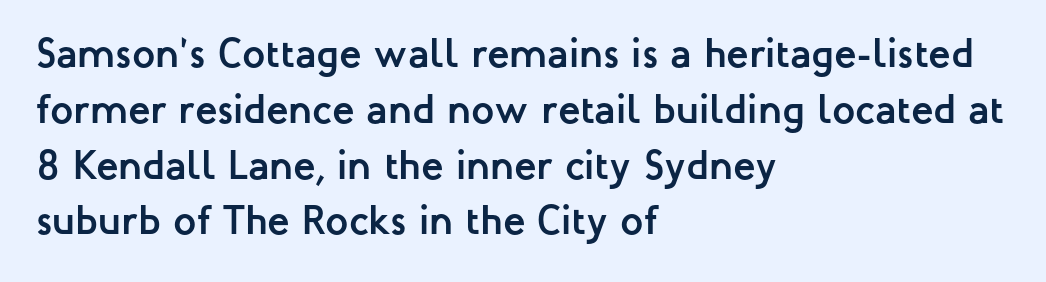
Q: Is the text bold? A: Yes.
Q: Is the text italic (slanted)? A: No, it is upright.
Q: Is the typeface a serif or a sans-serif typeface? A: Sans-serif.
Q: Is the text underlined? A: No.
Q: How is the paragraph aligned? A: Left-aligned.
Q: Is the spacing between letters normal or unusually wide? A: Normal.
Q: Is the spacing between lines tight, normal or loose? A: Normal.
Q: Width (condensed, normal, or wide)? A: Normal.
Q: Stroke contrast? A: Low.
Q: x-height? A: Medium.
Q: Monospaced? A: No.
